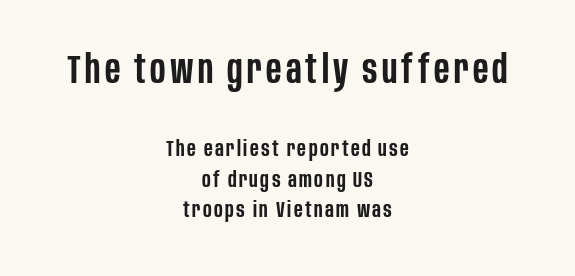
{"serif": "no", "italic": "no", "bold": "semi", "weight": "semibold", "width": "condensed", "stroke_contrast": "low", "x_height": "large", "monospaced": "no", "underline": "no", "align": "center", "line_spacing": "normal", "line_spacing_ratio": 1.4, "larger_block": "first", "size_ratio": 1.77, "glyph_px": 39}
